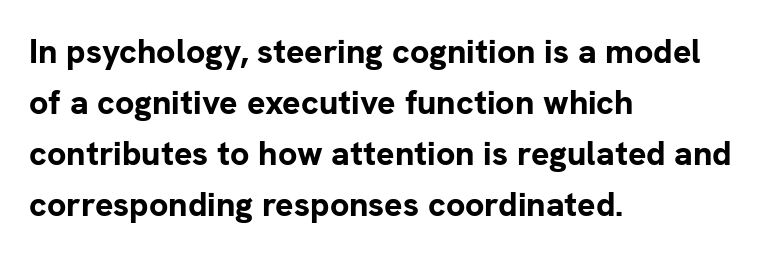
The rendering uses natural spacing where letterforms have individual widths. Nobody touched the tracking dial on this one. The rendering uses a moderate line-height, typical for paragraphs. Heavy-handed strokes throughout: this text is bold.
